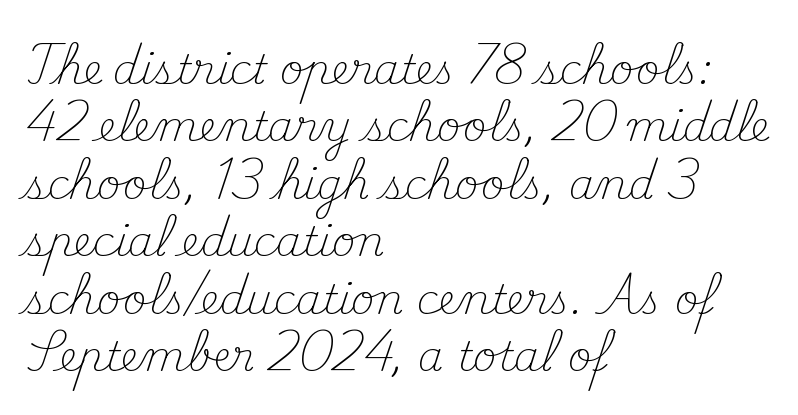
Q: Is the text bold? A: No.
Q: Is the text italic (slanted)? A: Yes.
Q: Is the typeface a serif or a sans-serif typeface? A: Serif.
Q: Is the text underlined? A: No.
Q: How is the paragraph aligned? A: Left-aligned.
Q: Is the spacing between letters normal or unusually wide? A: Normal.
Q: Is the spacing between lines tight, normal or loose? A: Normal.
Q: Width (condensed, normal, or wide)? A: Normal.
Q: Stroke contrast? A: Medium.
Q: x-height? A: Small.
Q: Monospaced? A: No.
